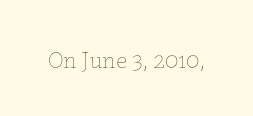
Q: Is the text bold? A: No.
Q: Is the text italic (slanted)? A: No, it is upright.
Q: Is the text underlined? A: No.
Q: Is the spacing between letters normal or unusually wide? A: Normal.
